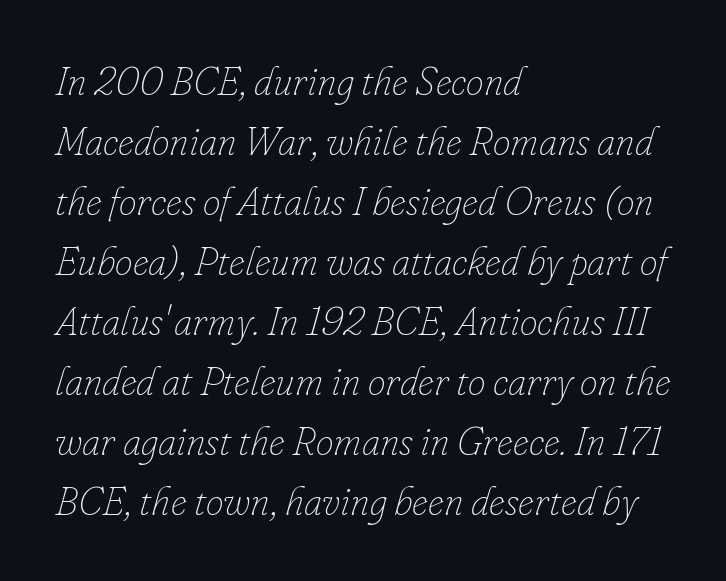
Q: Is the text bold? A: No.
Q: Is the text italic (slanted)? A: Yes, it leans right by about 16 degrees.
Q: Is the text underlined? A: No.
Q: How is the paragraph aligned? A: Left-aligned.
Q: Is the spacing between letters normal or unusually wide? A: Normal.
Q: Is the spacing between lines tight, normal or loose? A: Normal.
Q: Width (condensed, normal, or wide)? A: Normal.
Q: Stroke contrast? A: Low.
Q: x-height? A: Small.
Q: Monospaced? A: No.
